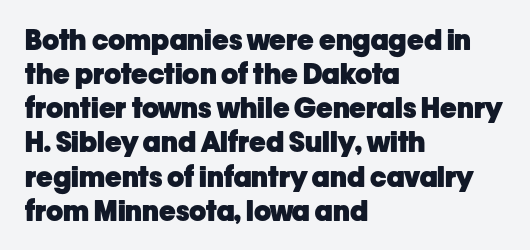
Q: Is the text bold? A: Yes.
Q: Is the text italic (slanted)? A: No, it is upright.
Q: Is the typeface a serif or a sans-serif typeface? A: Sans-serif.
Q: Is the text underlined? A: No.
Q: How is the paragraph aligned? A: Left-aligned.
Q: Is the spacing between letters normal or unusually wide? A: Normal.
Q: Width (condensed, normal, or wide)? A: Normal.
Q: Stroke contrast? A: Low.
Q: x-height? A: Medium.
Q: Monospaced? A: No.
